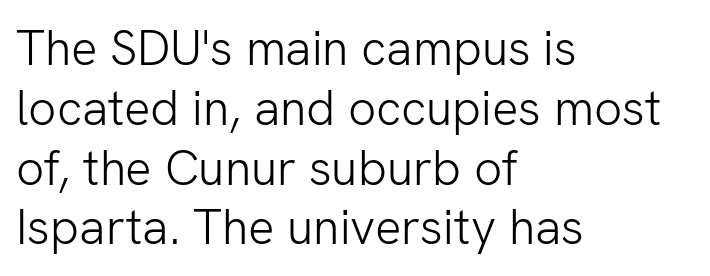
{"serif": "no", "italic": "no", "bold": "no", "weight": "light", "width": "normal", "stroke_contrast": "low", "x_height": "medium", "monospaced": "no", "underline": "no", "align": "left", "line_spacing_ratio": 1.22, "letter_spacing": "normal", "letter_spacing_em": 0.0, "glyph_px": 49}
